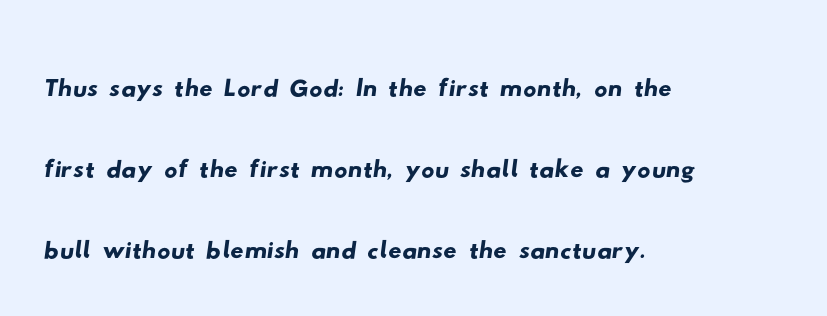
Q: Is the typeface a serif or a sans-serif typeface? A: Sans-serif.
Q: Is the text underlined? A: No.
Q: How is the paragraph aligned? A: Left-aligned.
Q: Is the spacing between letters normal or unusually wide? A: Normal.
Q: Width (condensed, normal, or wide)? A: Wide.
Q: Stroke contrast? A: Low.
Q: x-height? A: Small.
Q: Monospaced? A: No.
